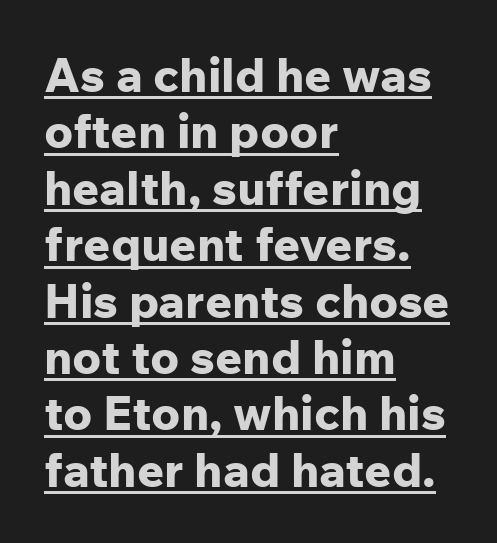
The tracking reads as untouched default to a designer's eye. The axis of the letterforms is exactly vertical. Line beginnings align vertically; line endings do not. In designer terms, the underline attribute is active on this setting.
